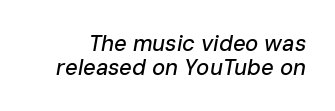
Quick note: underline off. There's an unmistakable incline to the writing here. These lines huddle together more closely than default settings would place them. The horizontal fit of the characters is conventional and even.
